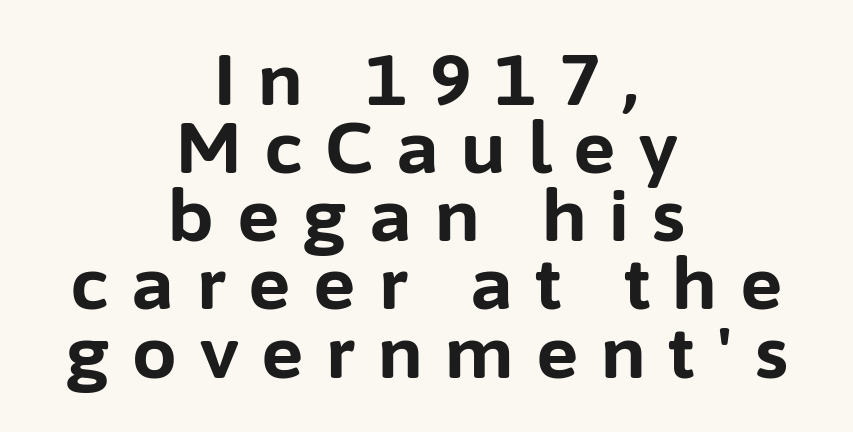
The image shows 71 px bold sans-serif type, upright; set centered, tight line spacing (0.96x), unusually wide letter spacing (+0.32 em), not underlined; low stroke contrast and a medium x-height.
